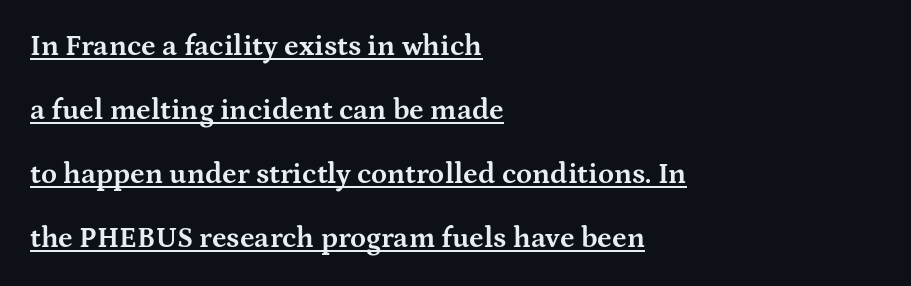
{"serif": "yes", "italic": "no", "bold": "yes", "weight": "bold", "width": "wide", "stroke_contrast": "medium", "x_height": "medium", "monospaced": "no", "underline": "yes", "align": "left", "line_spacing": "loose", "line_spacing_ratio": 2.21, "letter_spacing": "normal", "letter_spacing_em": 0.0, "glyph_px": 29}
